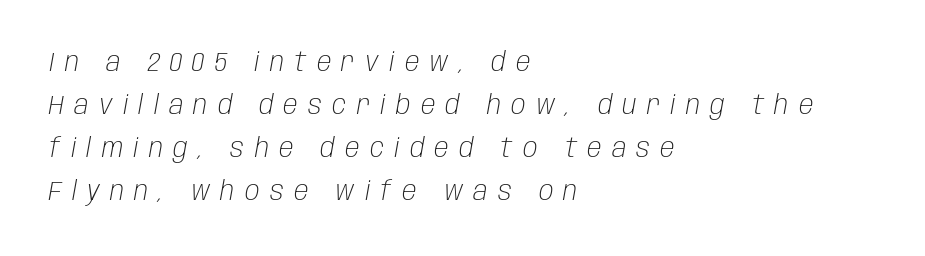
Q: Is the text bold? A: No.
Q: Is the text italic (slanted)? A: Yes, it leans right by about 10 degrees.
Q: Is the text underlined? A: No.
Q: How is the paragraph aligned? A: Left-aligned.
Q: Is the spacing between letters normal or unusually wide? A: Unusually wide.
Q: Is the spacing between lines tight, normal or loose? A: Normal.
